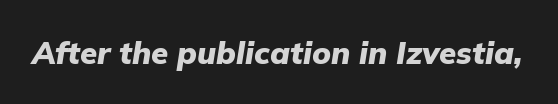
Q: Is the text bold? A: Yes.
Q: Is the text italic (slanted)? A: Yes, it leans right by about 9 degrees.
Q: Is the text underlined? A: No.
Q: Is the spacing between letters normal or unusually wide? A: Normal.
Q: Width (condensed, normal, or wide)? A: Normal.
Q: Stroke contrast? A: Low.
Q: x-height? A: Medium.
Q: Monospaced? A: No.
